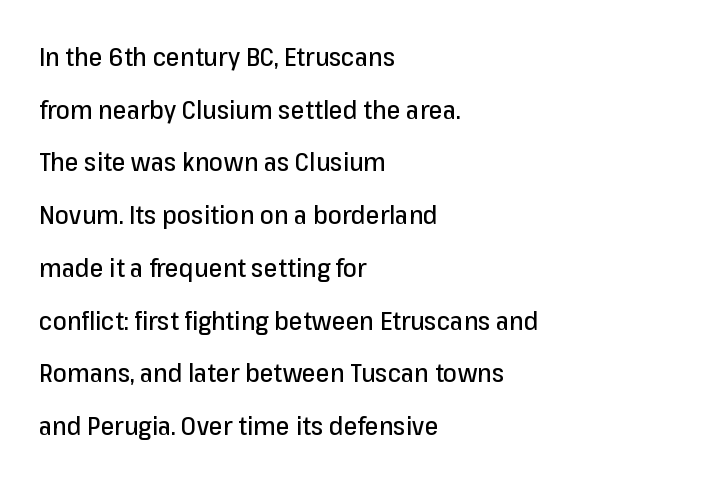
{"italic": "no", "underline": "no", "align": "left", "line_spacing": "loose", "line_spacing_ratio": 2.11, "letter_spacing": "normal", "letter_spacing_em": 0.0, "glyph_px": 25}
